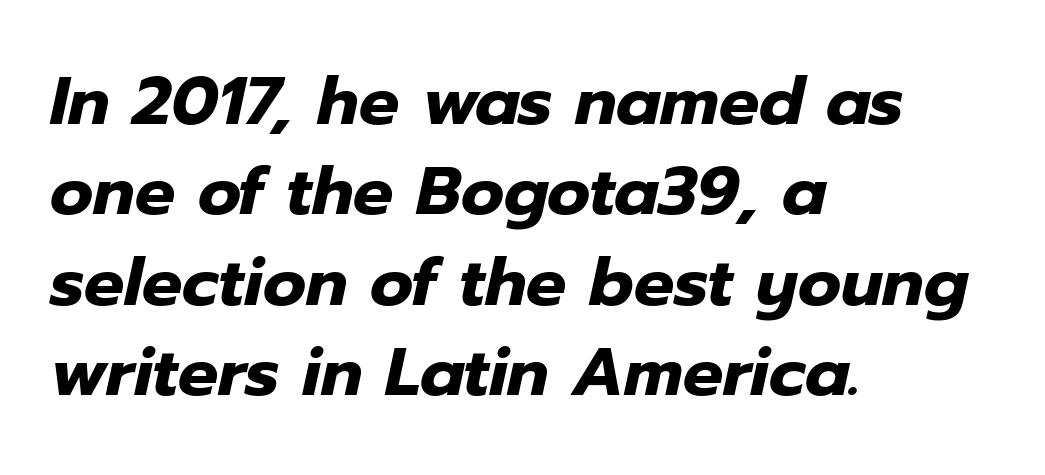
The image shows 67 px heavy type, italic (leaning right); set left-aligned, normal line spacing (1.35x), normal letter spacing, not underlined; low stroke contrast and a medium x-height.
